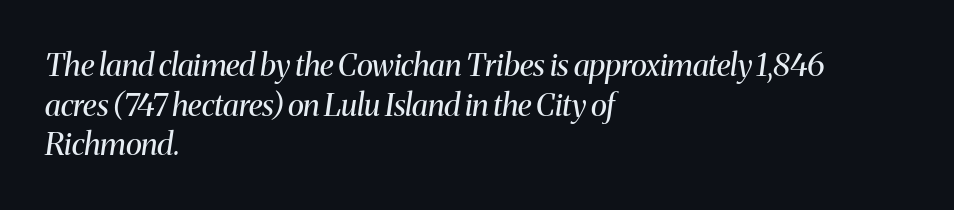
{"serif": "yes", "italic": "yes", "lean": "right", "slant_degrees": 8, "bold": "no", "weight": "regular", "width": "normal", "stroke_contrast": "medium", "x_height": "medium", "monospaced": "no", "underline": "no", "align": "left", "line_spacing": "normal", "line_spacing_ratio": 1.28, "letter_spacing": "normal", "letter_spacing_em": 0.0, "glyph_px": 31}
